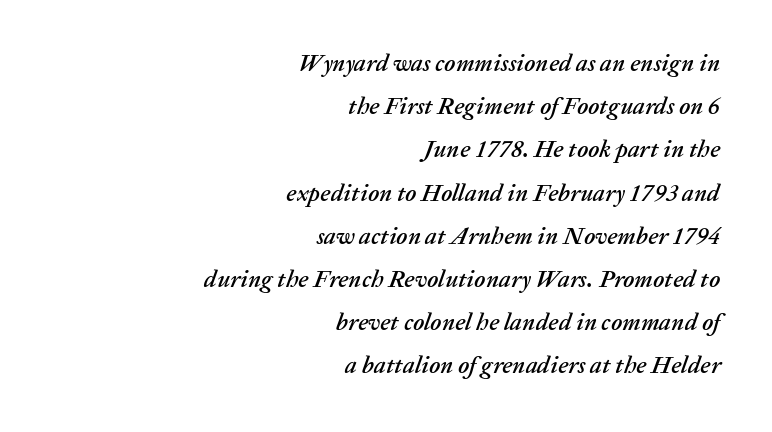
You can tell it's italic because the verticals aren't actually vertical. The type is set solid horizontally, with unmodified tracking. Quick note: underline off. Horizontal alignment here is rightward, an uncommon choice for prose.
